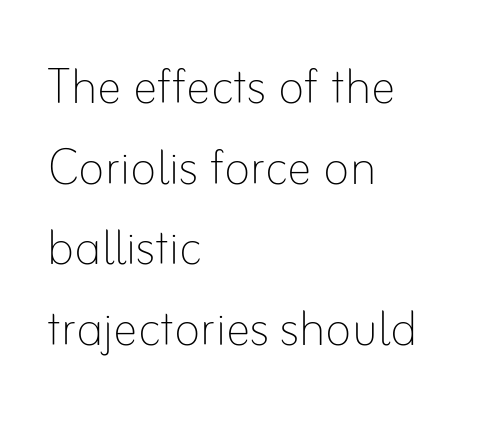
Q: Is the text bold? A: No.
Q: Is the text italic (slanted)? A: No, it is upright.
Q: Is the text underlined? A: No.
Q: How is the paragraph aligned? A: Left-aligned.
Q: Is the spacing between letters normal or unusually wide? A: Normal.
Q: Is the spacing between lines tight, normal or loose? A: Normal.
Q: Width (condensed, normal, or wide)? A: Normal.
Q: Stroke contrast? A: Low.
Q: x-height? A: Small.
Q: Monospaced? A: No.
